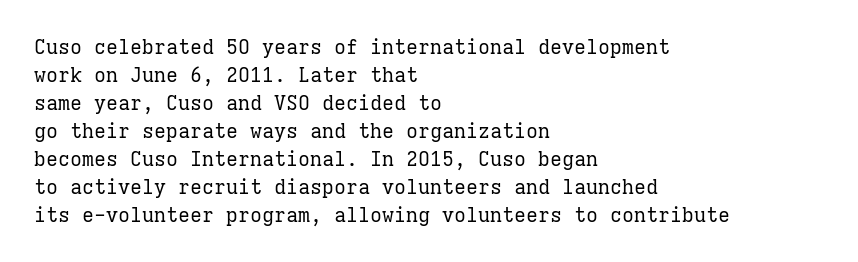
A roman cut, with each character standing at attention. Compared with a centered layout, this one pins lines to the left instead. Evenly set lines give the paragraph a standard silhouette. Heft: none added — not bold. The baseline area is clear.
